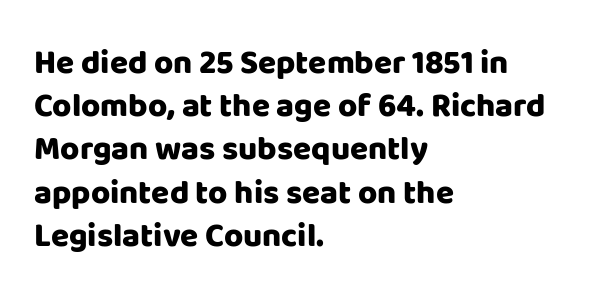
{"serif": "no", "italic": "no", "bold": "yes", "weight": "heavy", "width": "normal", "stroke_contrast": "low", "x_height": "large", "monospaced": "no", "underline": "no", "align": "left", "line_spacing": "normal", "line_spacing_ratio": 1.31, "letter_spacing": "normal", "letter_spacing_em": 0.0, "glyph_px": 33}
